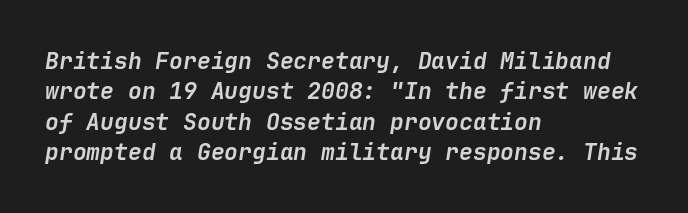
{"italic": "yes", "lean": "right", "slant_degrees": 9, "bold": "yes", "underline": "no", "align": "left", "line_spacing": "normal", "line_spacing_ratio": 1.32, "letter_spacing": "normal", "letter_spacing_em": 0.0, "glyph_px": 23}
